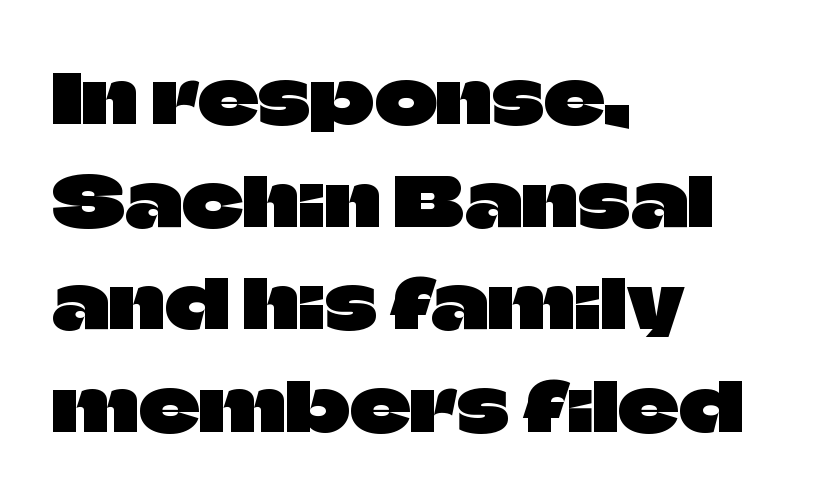
You can tell it's not italic because the verticals are truly vertical. Letter spacing: default. Does the copy run flush right? No — it runs flush left. Proportional: the letters do not fall into vertical columns.
